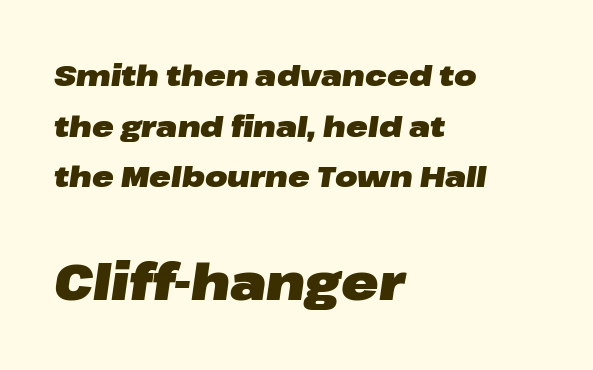
Q: Is the text bold? A: Yes.
Q: Is the text italic (slanted)? A: Yes, it leans right by about 8 degrees.
Q: Is the text underlined? A: No.
Q: How is the paragraph aligned? A: Left-aligned.
Q: Is the spacing between letters normal or unusually wide? A: Normal.
Q: Which block of text is set in a larger size, the first (top) or the second (bottom)? A: The second (bottom) one.
Q: Width (condensed, normal, or wide)? A: Wide.
Q: Stroke contrast? A: Low.
Q: x-height? A: Medium.
Q: Monospaced? A: No.
